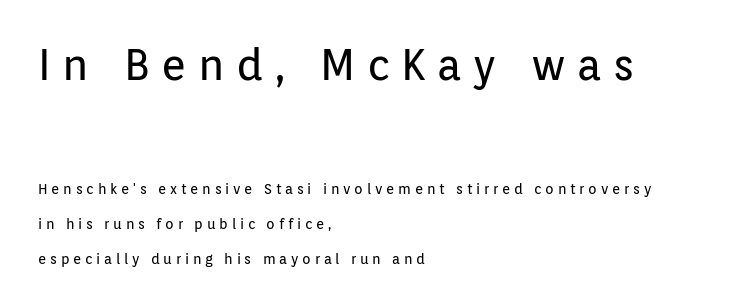
The image shows 43 px regular-weight sans-serif type, upright; set left-aligned, loose line spacing (2.5x), unusually wide letter spacing (+0.27 em), not underlined; the first (top) block is 3.07x larger; low stroke contrast and a medium x-height.
